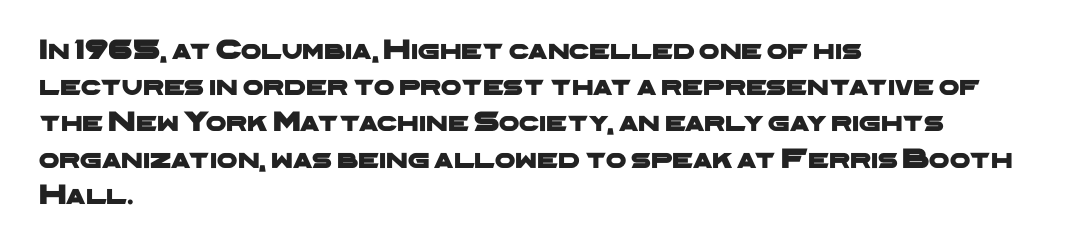
The image shows 29 px wide sans-serif type; set left-aligned, normal line spacing (1.25x), normal letter spacing, not underlined; low stroke contrast and a medium x-height.
